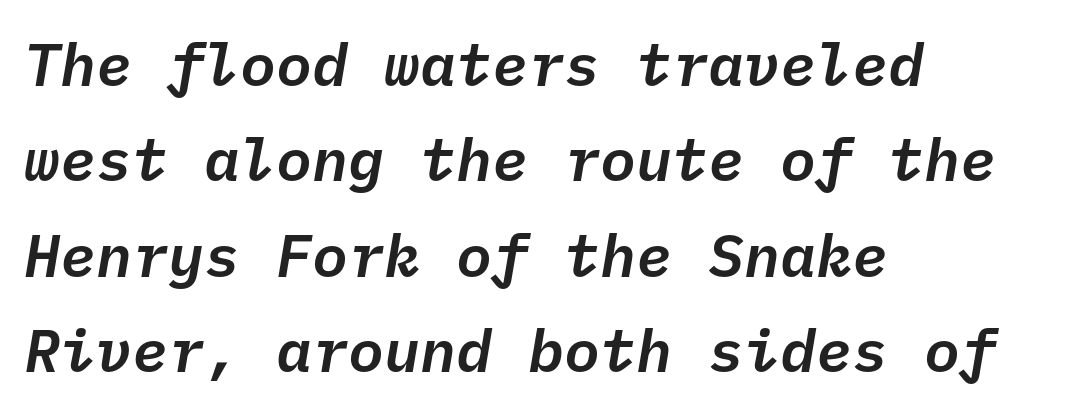
Each new line begins a customary step beneath the previous one. Characters follow at the spacing the type designer built in. The lines in this sample share a left origin and differ only in where they stop. Monospaced: the letters line up in strict vertical columns. The string is rendered with underlining switched off.
